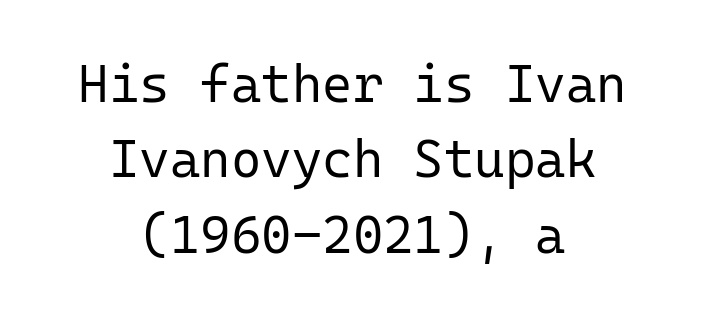
I'd call this a sans setting — the letters go barefoot. The glyphs are unaccompanied by any horizontal stroke below them. In terms of leading, this rendering sits right in the middle. The lettering holds an erect, upright posture throughout. Looks like terminal output: every glyph gets an equal slot. One-word summary of the alignment: center.
